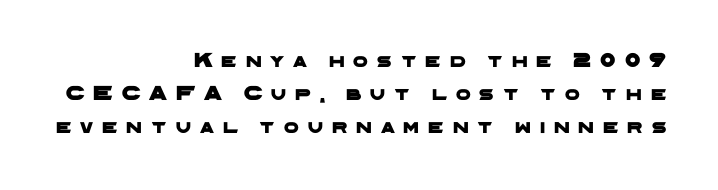
{"underline": "no", "align": "right", "line_spacing": "normal", "line_spacing_ratio": 1.57, "letter_spacing": "wide", "letter_spacing_em": 0.43, "glyph_px": 21}
